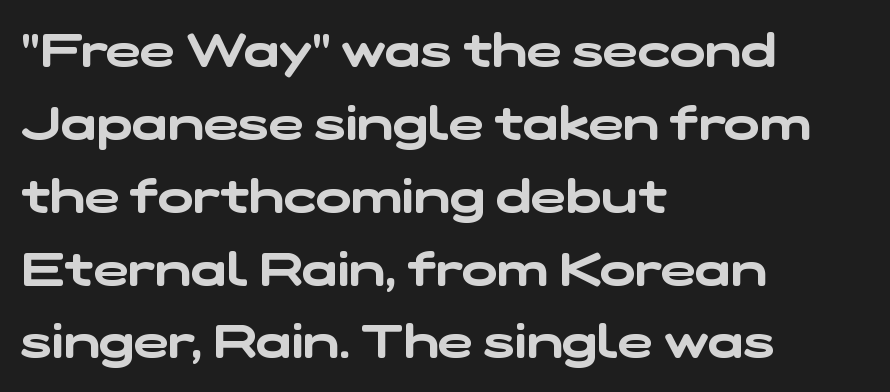
Q: Is the typeface a serif or a sans-serif typeface? A: Sans-serif.
Q: Is the text underlined? A: No.
Q: How is the paragraph aligned? A: Left-aligned.
Q: Is the spacing between letters normal or unusually wide? A: Normal.
Q: Is the spacing between lines tight, normal or loose? A: Normal.
Q: Width (condensed, normal, or wide)? A: Wide.
Q: Stroke contrast? A: Low.
Q: x-height? A: Medium.
Q: Monospaced? A: No.
